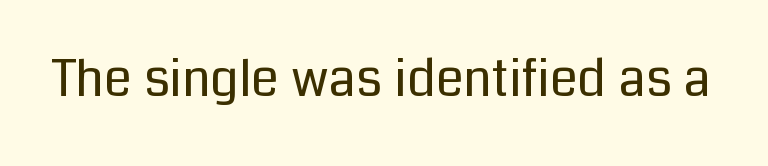
Q: Is the text bold? A: No.
Q: Is the text italic (slanted)? A: No, it is upright.
Q: Is the typeface a serif or a sans-serif typeface? A: Sans-serif.
Q: Is the text underlined? A: No.
Q: Is the spacing between letters normal or unusually wide? A: Normal.
Q: Width (condensed, normal, or wide)? A: Normal.
Q: Stroke contrast? A: Low.
Q: x-height? A: Medium.
Q: Monospaced? A: No.
